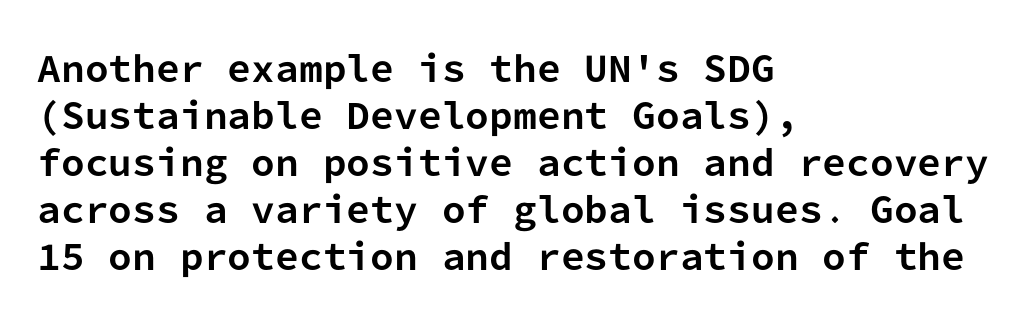
{"serif": "no", "italic": "no", "bold": "yes", "weight": "bold", "width": "normal", "stroke_contrast": "low", "x_height": "medium", "monospaced": "yes", "underline": "no", "align": "left", "line_spacing": "normal", "line_spacing_ratio": 1.38, "letter_spacing": "normal", "letter_spacing_em": 0.0, "glyph_px": 34}
